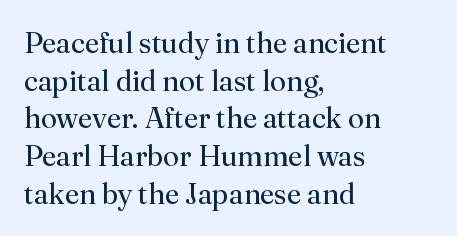
Students, note that the glyphs here touch the page at normal intervals. Yep, those are serifs on the letters. The passage shown is typed in a proportional face where columns would drift. The typeface has the unassuming heft of standard copy or less.
